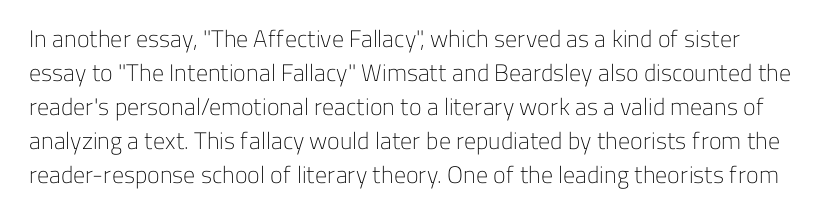
The image shows 24 px text type, upright; set normal line spacing (1.42x), normal letter spacing, not underlined.
